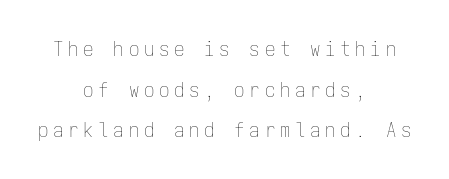
{"italic": "no", "bold": "no", "underline": "no", "align": "center", "line_spacing": "loose", "line_spacing_ratio": 1.94, "letter_spacing": "wide", "letter_spacing_em": 0.22, "glyph_px": 21}
